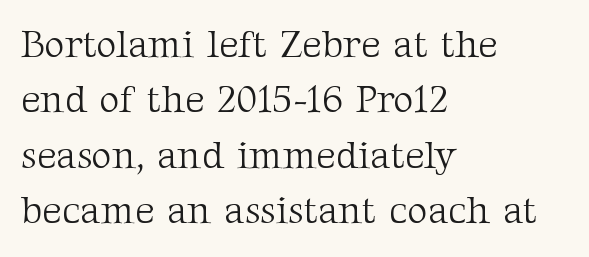
Look at the bottom of the vertical strokes: they flare into serifs here. Posture: upright roman. Proportional: the letters do not fall into vertical columns. The weight would be labelled regular, book, light, or lighter still. Interline gaps are of average width in this sample. Horizontal alignment here is leftward, the default for most running prose.
